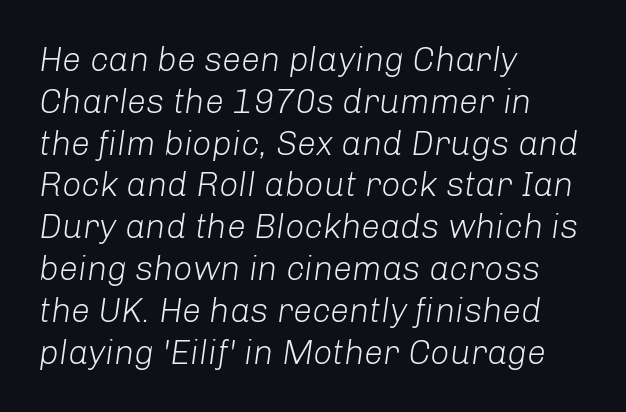
{"italic": "yes", "lean": "right", "slant_degrees": 8, "bold": "no", "weight": "light", "width": "normal", "stroke_contrast": "low", "x_height": "medium", "monospaced": "no", "underline": "no", "align": "left", "line_spacing_ratio": 1.23, "letter_spacing": "normal", "letter_spacing_em": 0.0, "glyph_px": 34}
